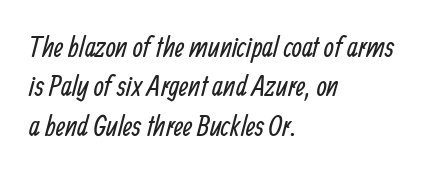
Horizontally, the lines are justified to the leading edge only. Look at the bottom of the vertical strokes: they stop flat, with no serifs. The font sits on the lighter half of the weight spectrum, regular included. Notice how descenders clear the ascenders below comfortably — that's standard leading. In terms of letterspacing, this is plain default setting.
